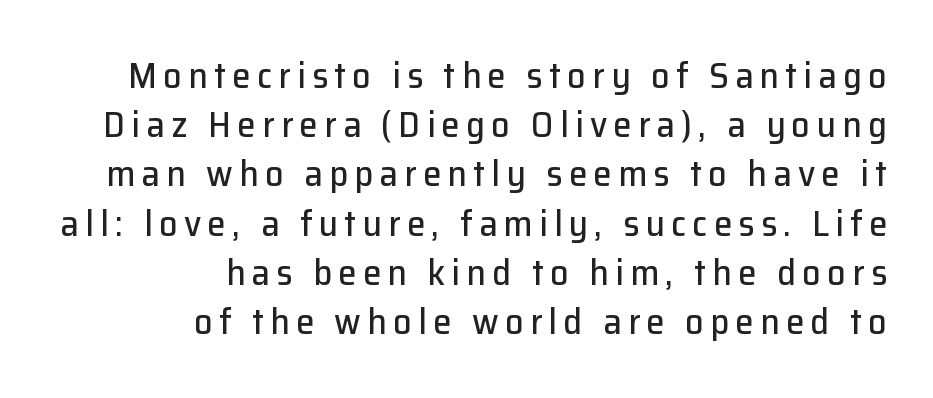
The words here are not underlined. The text was rendered using a sans face with plain stroke endings. Rendered with straight, roman letterforms. These lines stack with their right ends in a neat column.
